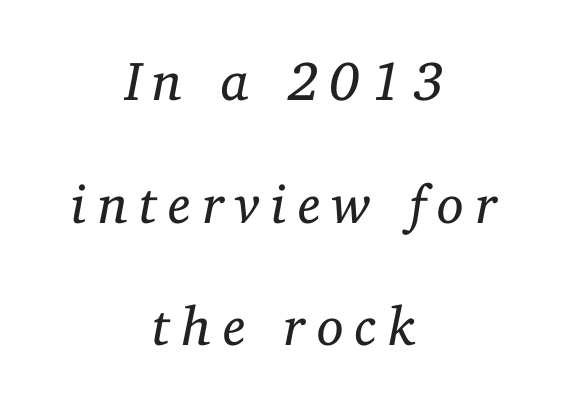
{"serif": "yes", "italic": "yes", "lean": "right", "slant_degrees": 11, "bold": "no", "weight": "regular", "width": "normal", "stroke_contrast": "low", "x_height": "medium", "monospaced": "no", "underline": "no", "align": "center", "line_spacing": "loose", "line_spacing_ratio": 2.23, "letter_spacing": "wide", "letter_spacing_em": 0.2, "glyph_px": 55}
